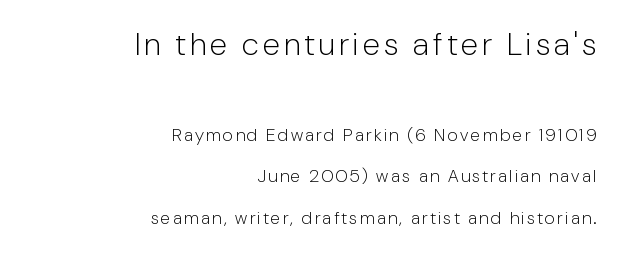
Q: Is the text bold? A: No.
Q: Is the text italic (slanted)? A: No, it is upright.
Q: Is the typeface a serif or a sans-serif typeface? A: Sans-serif.
Q: Is the text underlined? A: No.
Q: How is the paragraph aligned? A: Right-aligned.
Q: Is the spacing between lines tight, normal or loose? A: Loose.
Q: Which block of text is set in a larger size, the first (top) or the second (bottom)? A: The first (top) one.
Q: Width (condensed, normal, or wide)? A: Condensed.
Q: Stroke contrast? A: Low.
Q: x-height? A: Medium.
Q: Monospaced? A: No.
